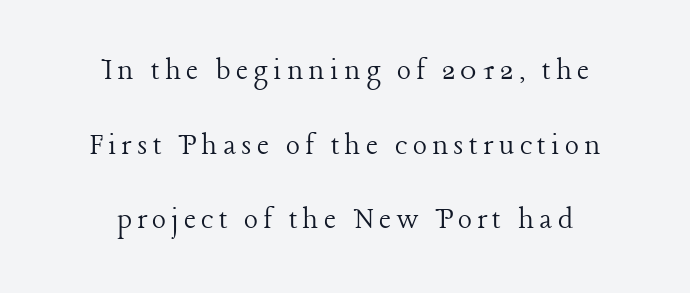
Typeset on center — no edge is straight. Is this a fixed-width face? No — the glyphs have proportional, varying widths. A typesetter would call this leading open, well beyond the default. Unbolded letterforms with no extra heft.
